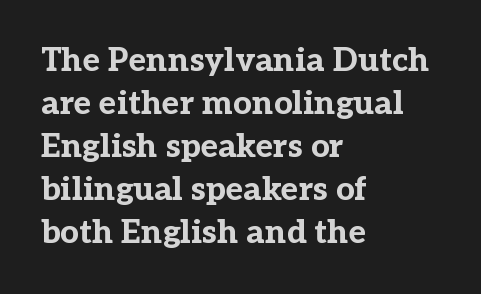
{"serif": "yes", "italic": "no", "bold": "yes", "weight": "bold", "width": "normal", "stroke_contrast": "low", "x_height": "medium", "monospaced": "no", "underline": "no", "align": "left", "line_spacing": "normal", "line_spacing_ratio": 1.3, "letter_spacing": "normal", "letter_spacing_em": 0.0, "glyph_px": 33}
